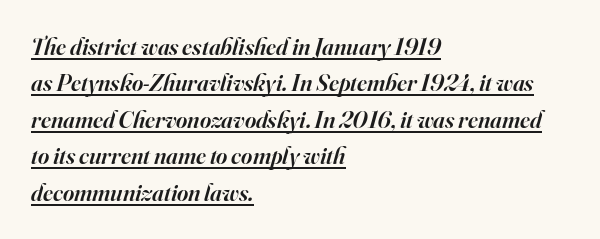
{"italic": "yes", "lean": "right", "slant_degrees": 16, "bold": "semi", "underline": "yes", "align": "left", "line_spacing": "normal", "line_spacing_ratio": 1.52, "letter_spacing": "normal", "letter_spacing_em": 0.0, "glyph_px": 24}
